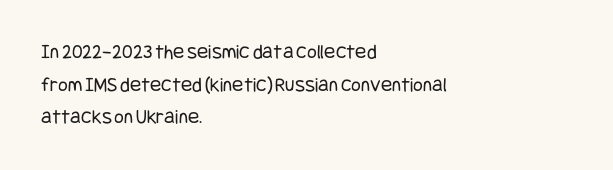
The axis of the letterforms is exactly vertical. Here the glyphs are tracked normally, forming tight word shapes. Descenders hang freely into open space. Line beginnings align vertically; line endings do not. The rows are spaced the way most documents space them.
